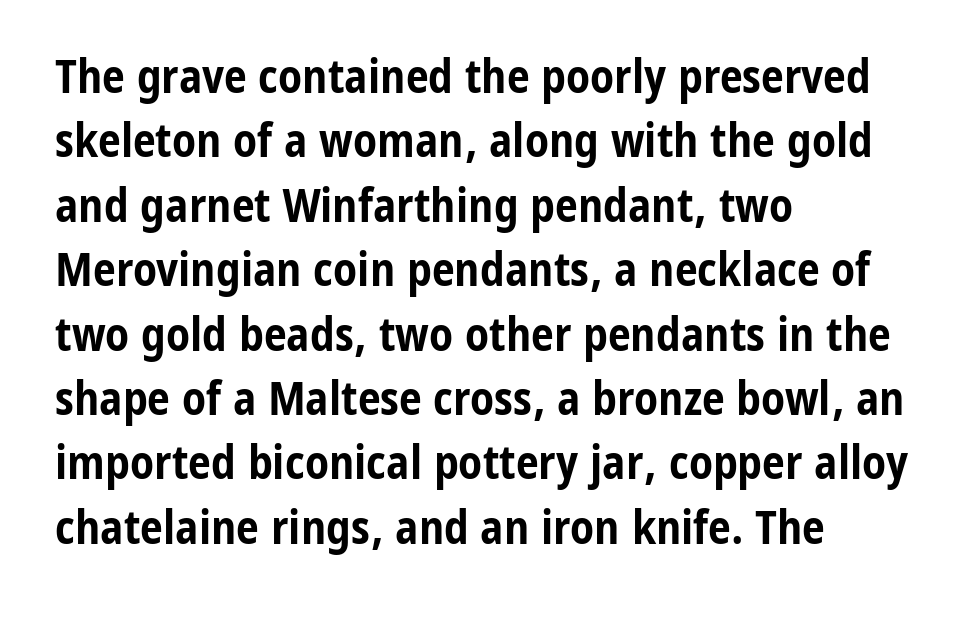
To sum up the face: it is a sans, with no serifs. Do the characters align in a grid? No, the font is proportional. The lettering holds an erect, upright posture throughout. Notice how descenders clear the ascenders below comfortably — that's standard leading. Nobody drew a line under any word here.
